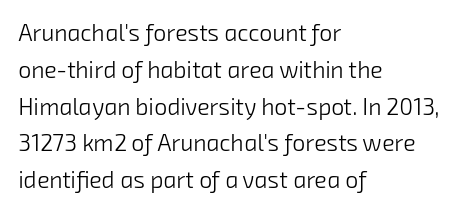
Default kerning and tracking; the words read as compact shapes. A typesetter would call this leading conventional body-copy spacing. Weight: in the light-to-regular range. Horizontally, the lines are justified to the leading edge only. The passage shown is not underscored anywhere.
